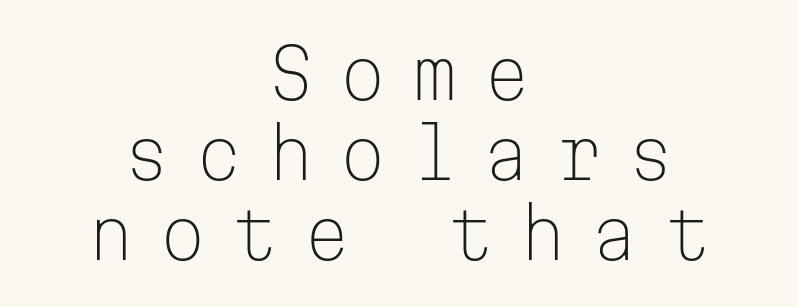
Q: Is the text bold? A: No.
Q: Is the text italic (slanted)? A: No, it is upright.
Q: Is the typeface a serif or a sans-serif typeface? A: Sans-serif.
Q: Is the text underlined? A: No.
Q: How is the paragraph aligned? A: Centered.
Q: Is the spacing between letters normal or unusually wide? A: Unusually wide.
Q: Width (condensed, normal, or wide)? A: Normal.
Q: Stroke contrast? A: Low.
Q: x-height? A: Medium.
Q: Monospaced? A: Yes.
